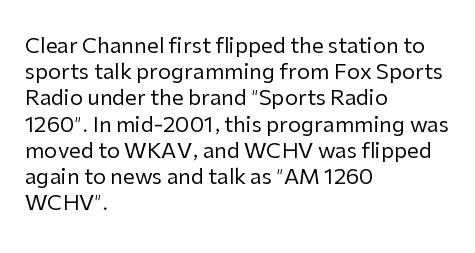
The image shows 21 px text type, upright; set left-aligned, normal line spacing (1.25x), normal letter spacing, not underlined.
